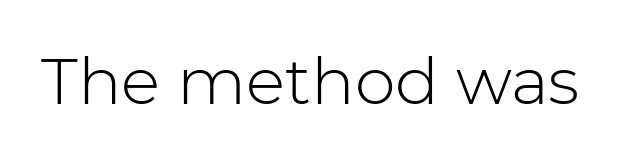
{"serif": "no", "italic": "no", "bold": "no", "weight": "light", "width": "normal", "stroke_contrast": "low", "x_height": "medium", "monospaced": "no", "underline": "no", "letter_spacing": "normal", "letter_spacing_em": 0.0, "glyph_px": 65}
